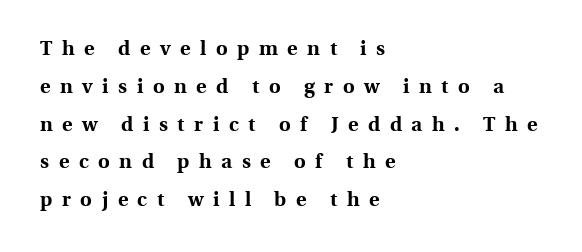
The image shows 20 px bold type, upright; set left-aligned, line spacing 1.89x, unusually wide letter spacing (+0.48 em), not underlined.
